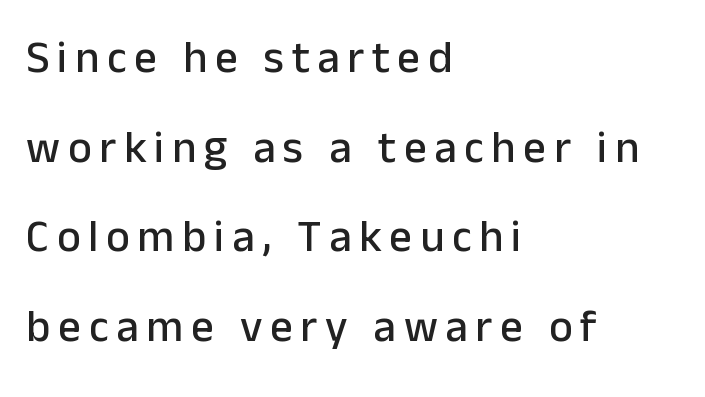
Each row of text sits above clean, open space. Look at the bottom of the vertical strokes: they stop flat, with no serifs. The rendering anchors every line to the left-hand side. This is the regular roman posture of the typeface.
